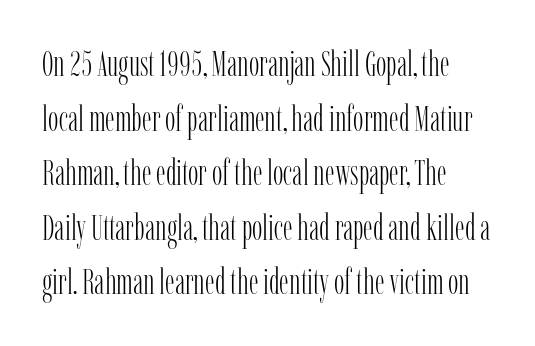
Think of a printed novel: that variable character pitch is what you see here. A quiet, ordinary-to-light weight characterises the typeface. Italic: no, the glyphs are upright roman. Layout note: lines flush left. Rule under the text: the space is simply empty.
